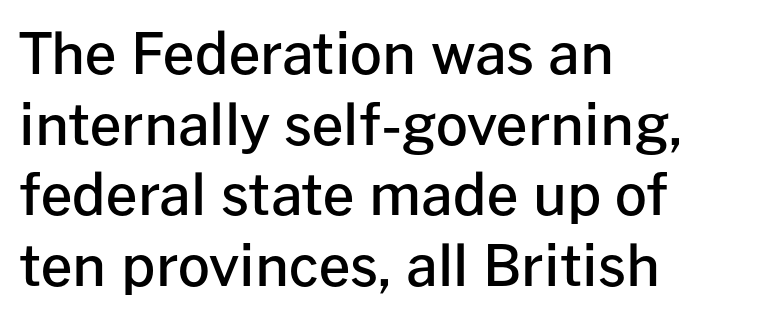
The lines are quadded left. Students, observe: this is what conventionally led text looks like. A typesetter would mark this as roman, not italic. Spacing verdict: proportional, widths tailored to each character. What kind of face is this? One without serifs — a sans.
